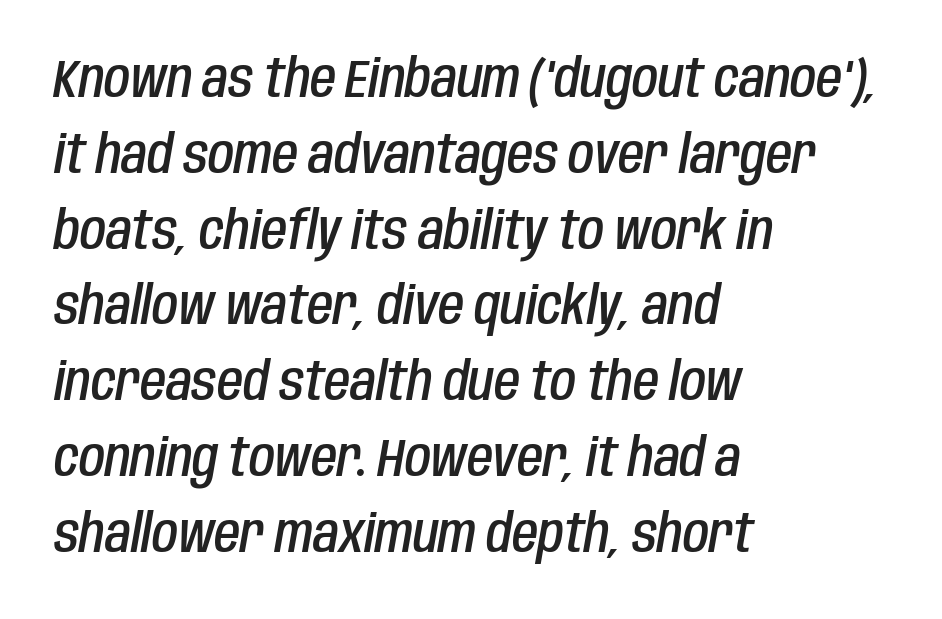
The image shows 53 px semibold, condensed type, italic (leaning right); set left-aligned, normal line spacing (1.43x), normal letter spacing, not underlined; low stroke contrast and a large x-height.
